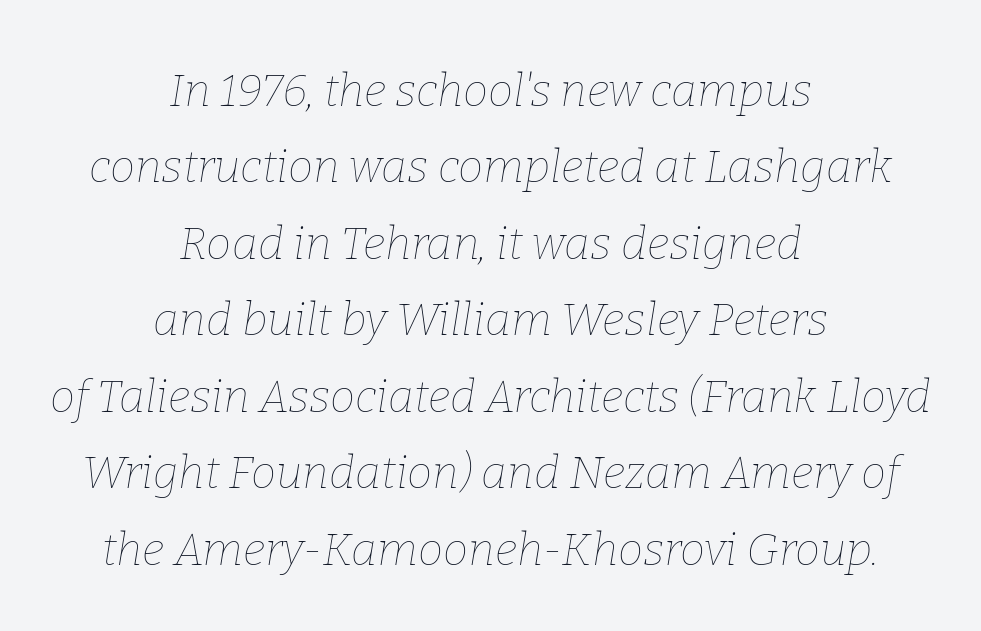
The image shows 45 px thin type, italic (leaning right); set centered, normal line spacing (1.7x), normal letter spacing, not underlined; low stroke contrast and a medium x-height.
